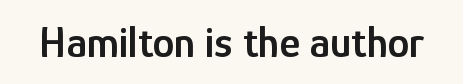
Compared with an ordinary text face, these strokes are moderately heavier — a semibold. The letters advance in unequal steps, a hallmark of proportional type. Letter spacing: default. This rendering employs a face without finishing strokes, i.e., a sans-serif. A roman cut, with each character standing at attention. Descenders are the only things crossing below the line.
